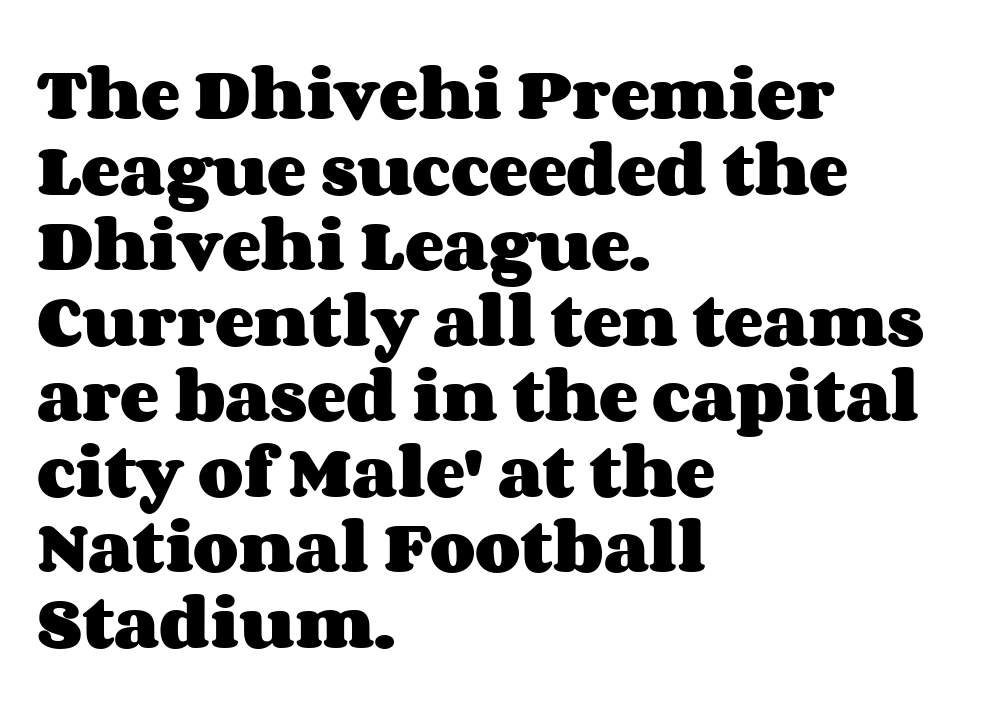
Q: Is the text bold? A: Yes.
Q: Is the text italic (slanted)? A: No, it is upright.
Q: Is the text underlined? A: No.
Q: How is the paragraph aligned? A: Left-aligned.
Q: Is the spacing between letters normal or unusually wide? A: Normal.
Q: Is the spacing between lines tight, normal or loose? A: Normal.
Q: Width (condensed, normal, or wide)? A: Wide.
Q: Stroke contrast? A: Medium.
Q: x-height? A: Large.
Q: Monospaced? A: No.
